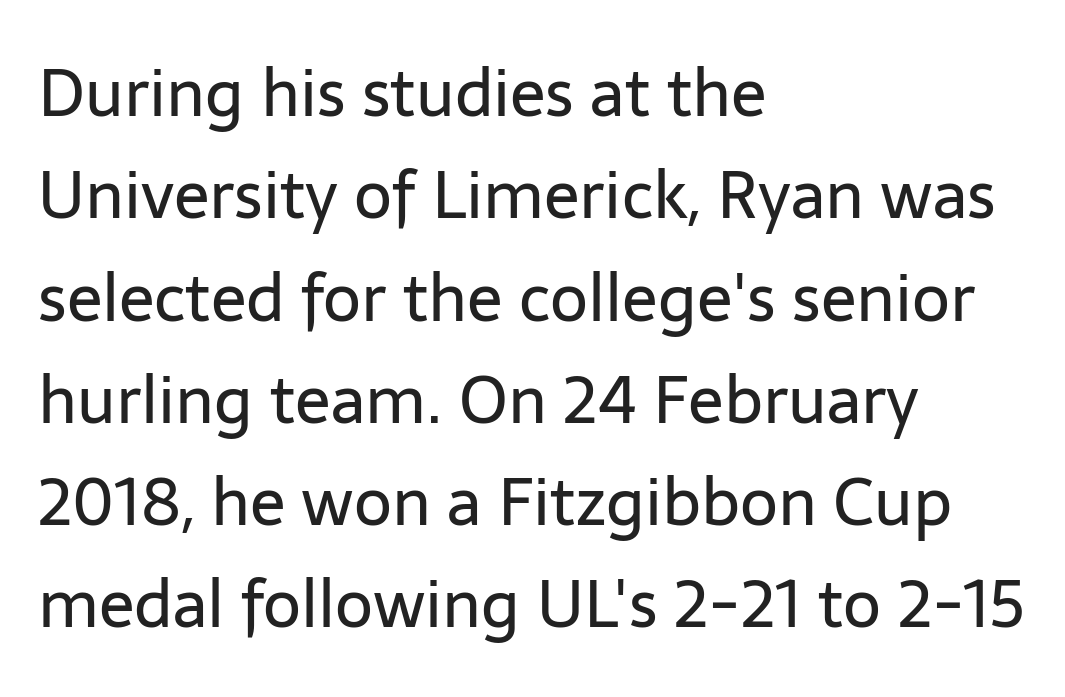
The image shows 66 px regular-weight sans-serif type, upright; set left-aligned, normal line spacing (1.55x), normal letter spacing, not underlined; low stroke contrast and a medium x-height.
